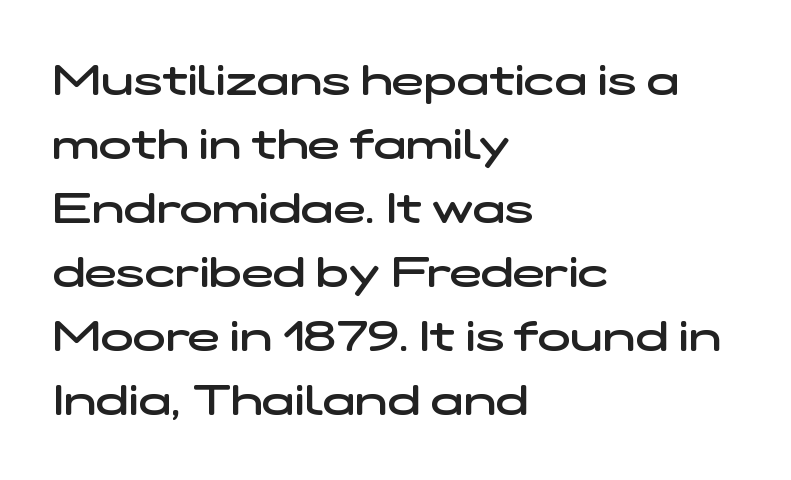
Q: Is the text bold? A: Semi-bold.
Q: Is the typeface a serif or a sans-serif typeface? A: Sans-serif.
Q: Is the text underlined? A: No.
Q: How is the paragraph aligned? A: Left-aligned.
Q: Is the spacing between letters normal or unusually wide? A: Normal.
Q: Is the spacing between lines tight, normal or loose? A: Normal.
Q: Width (condensed, normal, or wide)? A: Wide.
Q: Stroke contrast? A: Low.
Q: x-height? A: Medium.
Q: Monospaced? A: No.
